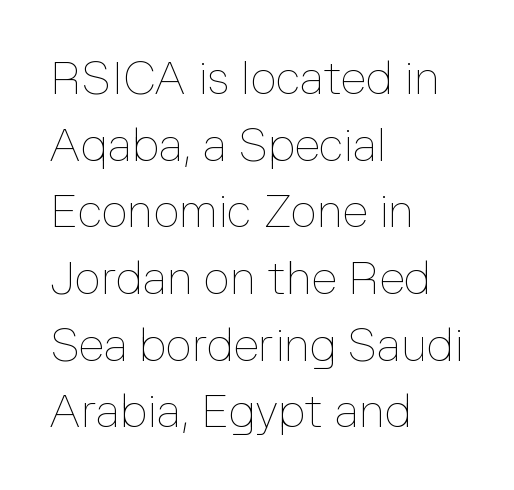
{"italic": "no", "bold": "no", "weight": "thin", "width": "normal", "stroke_contrast": "low", "x_height": "medium", "monospaced": "no", "underline": "no", "align": "left", "line_spacing": "normal", "line_spacing_ratio": 1.45, "letter_spacing": "normal", "letter_spacing_em": 0.0, "glyph_px": 46}
